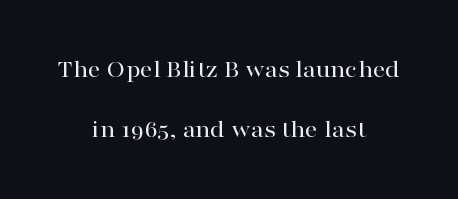
{"italic": "no", "underline": "no", "align": "center", "line_spacing": "loose", "line_spacing_ratio": 2.4, "letter_spacing": "normal", "letter_spacing_em": 0.0, "glyph_px": 25}
